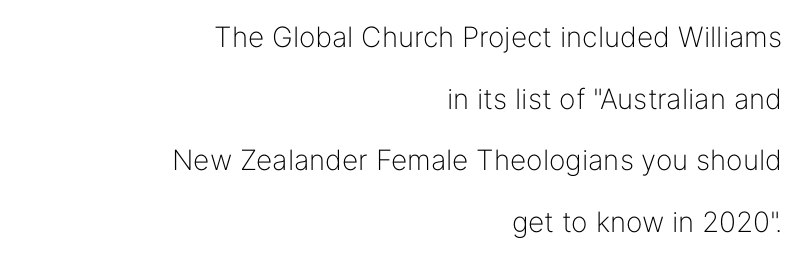
The image shows 28 px light sans-serif type, upright; set right-aligned, loose line spacing (2.2x), normal letter spacing, not underlined; low stroke contrast and a medium x-height.
